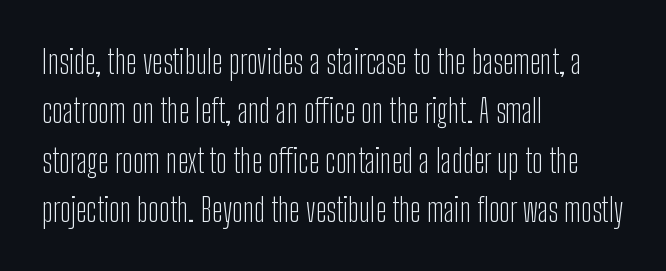
{"serif": "no", "italic": "no", "bold": "no", "weight": "light", "width": "condensed", "stroke_contrast": "low", "x_height": "medium", "monospaced": "no", "underline": "no", "align": "left", "line_spacing": "normal", "line_spacing_ratio": 1.54, "letter_spacing": "normal", "letter_spacing_em": 0.0, "glyph_px": 32}
